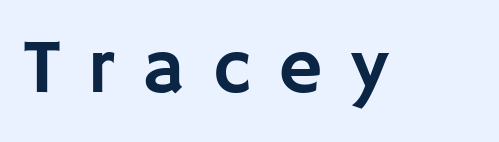
Q: Is the text italic (slanted)? A: No, it is upright.
Q: Is the typeface a serif or a sans-serif typeface? A: Sans-serif.
Q: Is the text underlined? A: No.
Q: Is the spacing between letters normal or unusually wide? A: Unusually wide.
Q: Width (condensed, normal, or wide)? A: Normal.
Q: Stroke contrast? A: Low.
Q: x-height? A: Large.
Q: Monospaced? A: No.
